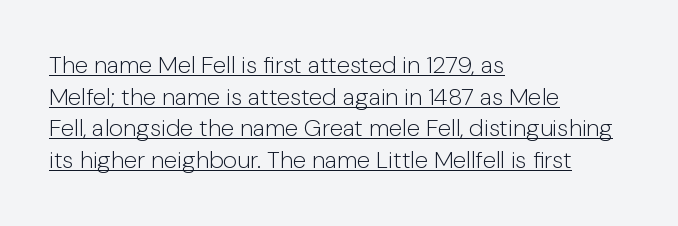
Spacing between characters is what you'd get straight out of the box. Reading down the column, the eye jumps a familiar distance to each next line. Students, observe the line beneath the letters — that is underlining. The weight would be labelled regular, book, light, or lighter still. The passage is arranged the way most books set body copy — flush left.
